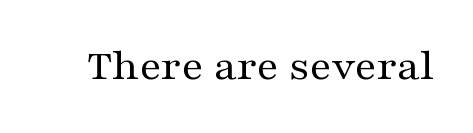
{"serif": "yes", "italic": "no", "bold": "no", "weight": "regular", "width": "wide", "stroke_contrast": "medium", "x_height": "medium", "monospaced": "no", "underline": "no", "letter_spacing": "normal", "letter_spacing_em": 0.0, "glyph_px": 45}
